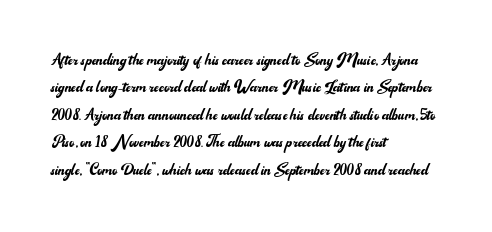
Q: Is the text bold? A: No.
Q: Is the text italic (slanted)? A: Yes.
Q: Is the text underlined? A: No.
Q: How is the paragraph aligned? A: Left-aligned.
Q: Is the spacing between letters normal or unusually wide? A: Normal.
Q: Is the spacing between lines tight, normal or loose? A: Normal.
